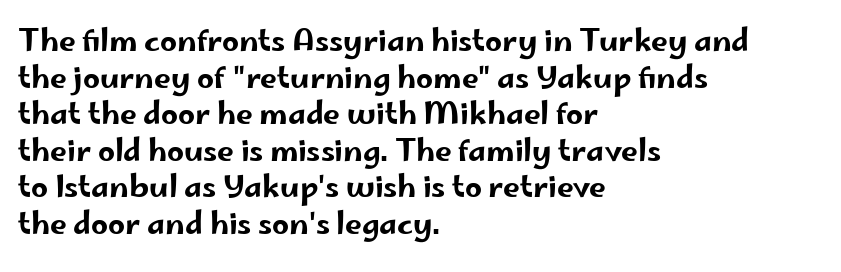
Q: Is the text italic (slanted)? A: No, it is upright.
Q: Is the typeface a serif or a sans-serif typeface? A: Sans-serif.
Q: Is the text underlined? A: No.
Q: How is the paragraph aligned? A: Left-aligned.
Q: Is the spacing between letters normal or unusually wide? A: Normal.
Q: Width (condensed, normal, or wide)? A: Wide.
Q: Stroke contrast? A: Low.
Q: x-height? A: Small.
Q: Monospaced? A: No.
